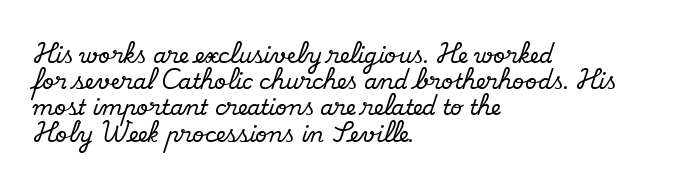
The image shows 21 px text type; set left-aligned, normal line spacing (1.25x), normal letter spacing, not underlined.
